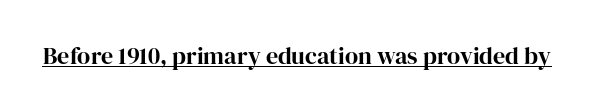
{"italic": "no", "underline": "yes", "letter_spacing": "normal", "letter_spacing_em": 0.0, "glyph_px": 24}
